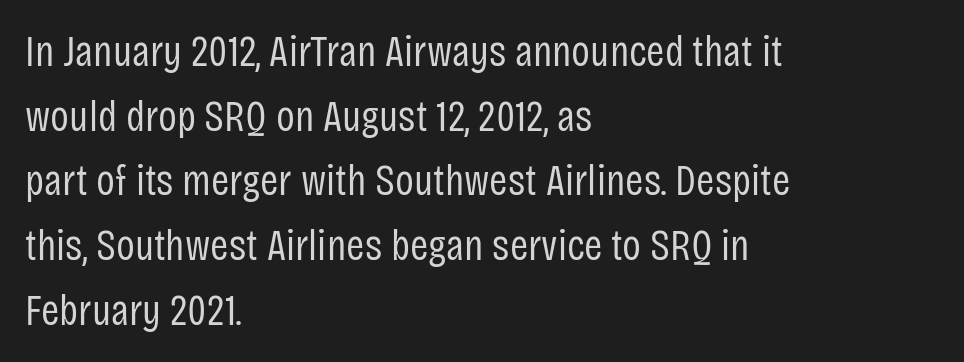
{"serif": "no", "italic": "no", "bold": "no", "weight": "regular", "width": "condensed", "stroke_contrast": "low", "x_height": "large", "monospaced": "no", "underline": "no", "align": "left", "line_spacing": "normal", "line_spacing_ratio": 1.47, "letter_spacing": "normal", "letter_spacing_em": 0.0, "glyph_px": 44}
